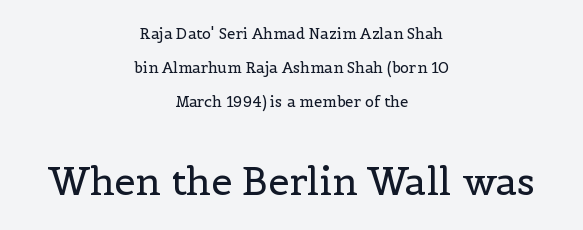
The image shows 38 px regular-weight serif type, upright; set centered, loose line spacing (2.27x), normal letter spacing, not underlined; the second (bottom) block is 2.53x larger; a medium x-height.
